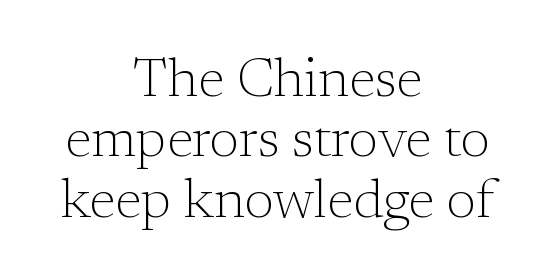
The image shows 54 px light serif type, upright; set centered, tight line spacing (1.12x), normal letter spacing, not underlined; low stroke contrast and a medium x-height.
